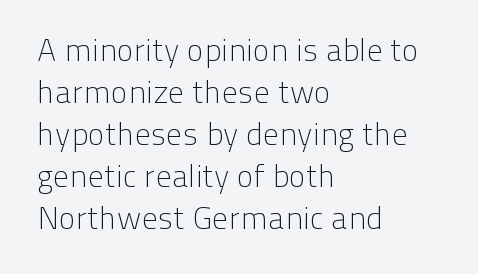
Q: Is the text bold? A: No.
Q: Is the text italic (slanted)? A: No, it is upright.
Q: Is the typeface a serif or a sans-serif typeface? A: Sans-serif.
Q: Is the text underlined? A: No.
Q: How is the paragraph aligned? A: Left-aligned.
Q: Is the spacing between letters normal or unusually wide? A: Normal.
Q: Is the spacing between lines tight, normal or loose? A: Normal.
Q: Width (condensed, normal, or wide)? A: Normal.
Q: Stroke contrast? A: Low.
Q: x-height? A: Medium.
Q: Monospaced? A: No.
